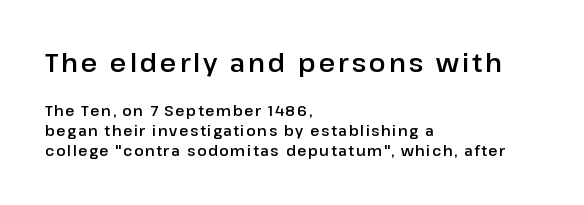
{"italic": "no", "underline": "no", "align": "left", "line_spacing": "normal", "line_spacing_ratio": 1.43, "larger_block": "first", "size_ratio": 1.79, "glyph_px": 25}
